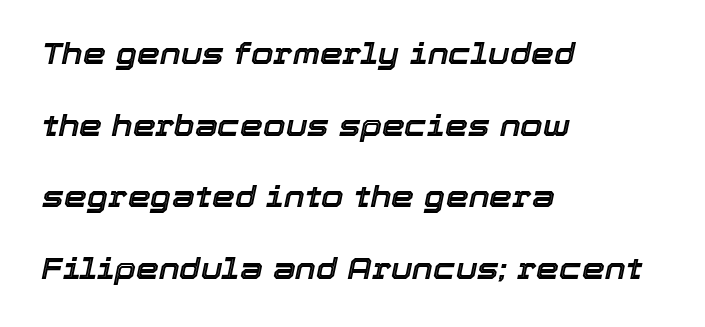
Q: Is the text italic (slanted)? A: Yes, it leans right by about 12 degrees.
Q: Is the text underlined? A: No.
Q: How is the paragraph aligned? A: Left-aligned.
Q: Is the spacing between letters normal or unusually wide? A: Normal.
Q: Is the spacing between lines tight, normal or loose? A: Loose.
Q: Width (condensed, normal, or wide)? A: Normal.
Q: x-height? A: Medium.
Q: Monospaced? A: No.
